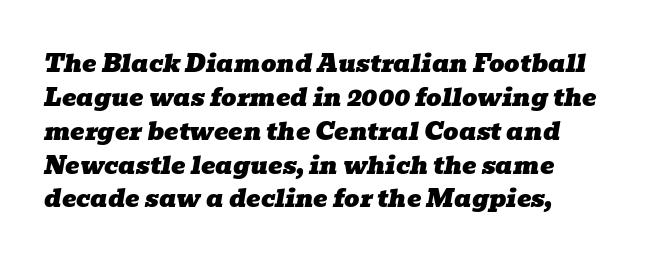
The image shows 24 px text type, italic (leaning right); set left-aligned, normal line spacing (1.41x), normal letter spacing, not underlined.
